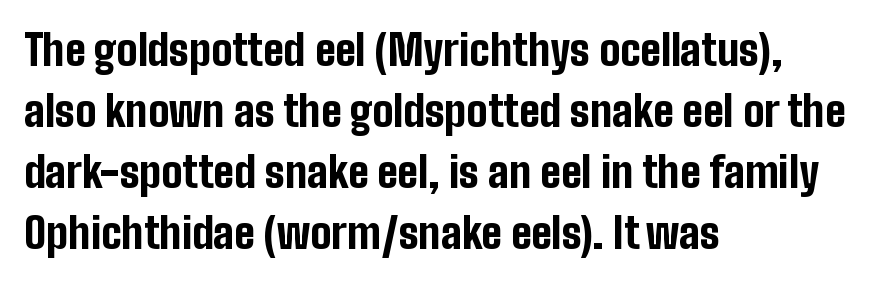
The image shows 42 px bold, condensed sans-serif type, upright; set left-aligned, normal line spacing (1.45x), normal letter spacing, not underlined; low stroke contrast and a medium x-height.
